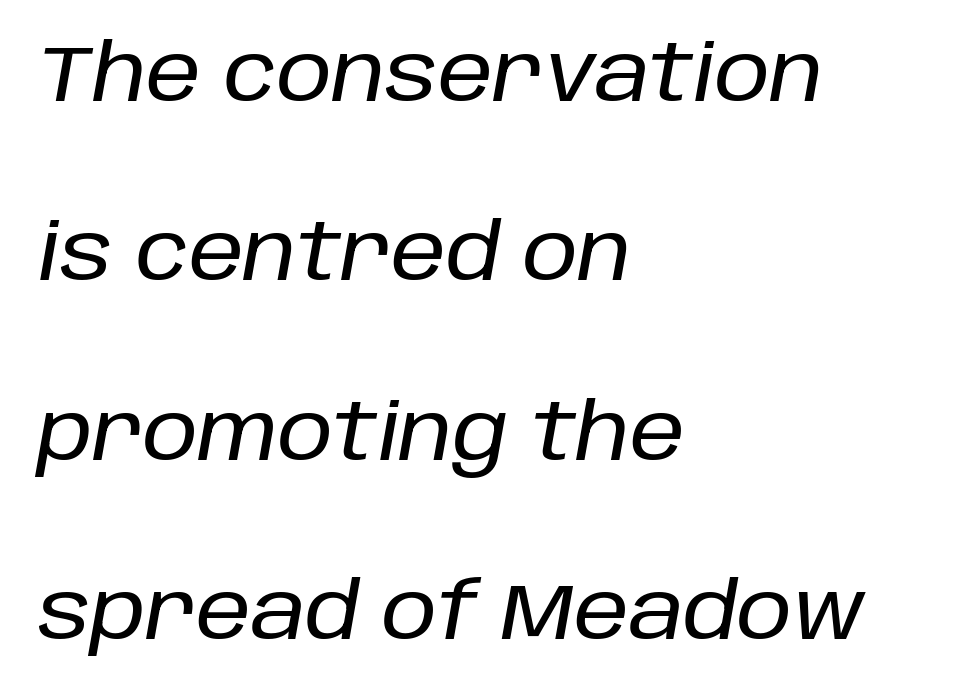
The image shows 79 px text type, italic (leaning right); set left-aligned, loose line spacing (2.27x), normal letter spacing, not underlined; low stroke contrast and a large x-height.
